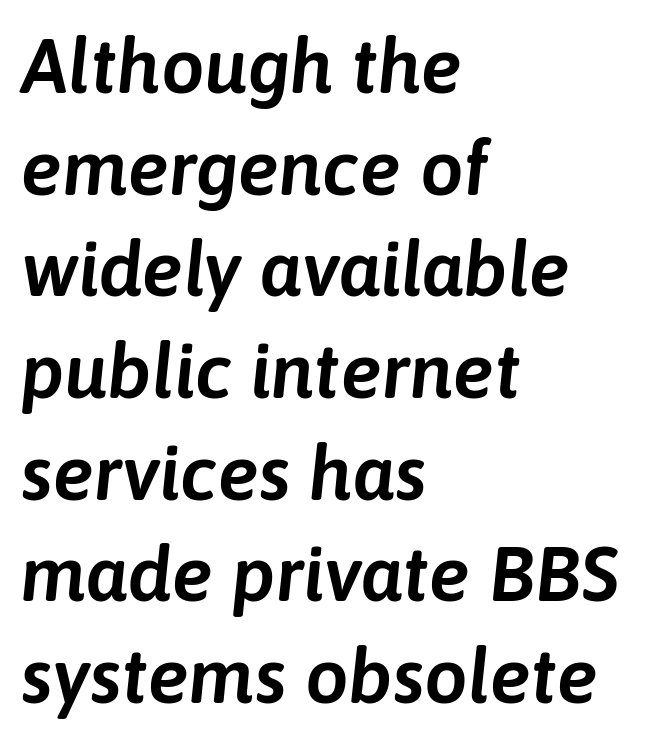
{"italic": "yes", "lean": "right", "slant_degrees": 6, "width": "normal", "stroke_contrast": "low", "x_height": "medium", "monospaced": "no", "underline": "no", "align": "left", "line_spacing": "normal", "line_spacing_ratio": 1.32, "letter_spacing": "normal", "letter_spacing_em": 0.0, "glyph_px": 77}
